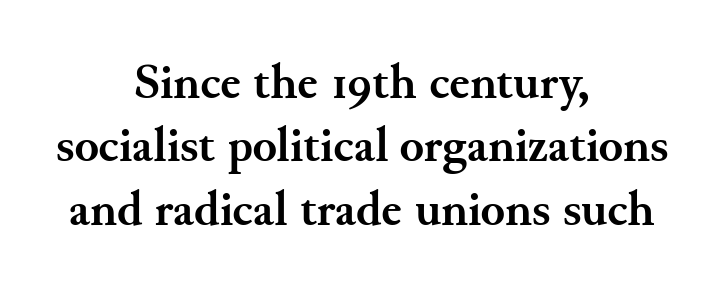
Q: Is the text bold? A: Yes.
Q: Is the text italic (slanted)? A: No, it is upright.
Q: Is the typeface a serif or a sans-serif typeface? A: Serif.
Q: Is the text underlined? A: No.
Q: How is the paragraph aligned? A: Centered.
Q: Is the spacing between letters normal or unusually wide? A: Normal.
Q: Is the spacing between lines tight, normal or loose? A: Normal.
Q: Width (condensed, normal, or wide)? A: Normal.
Q: Stroke contrast? A: Medium.
Q: x-height? A: Small.
Q: Monospaced? A: No.
